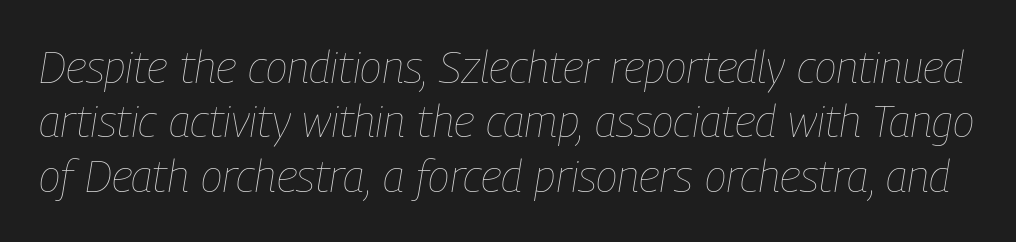
{"italic": "yes", "lean": "right", "slant_degrees": 9, "bold": "no", "weight": "thin", "width": "condensed", "stroke_contrast": "low", "x_height": "medium", "monospaced": "no", "underline": "no", "line_spacing_ratio": 1.21, "letter_spacing": "normal", "letter_spacing_em": 0.0, "glyph_px": 45}
